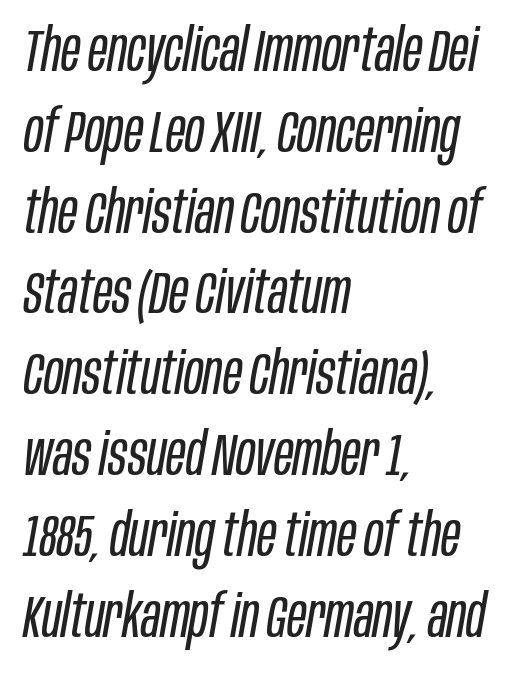
Reading down the column, the eye jumps a familiar distance to each next line. The face looks like a standard text weight, possibly lighter. Observe the lean: these are italic letterforms. Notice how the passage keeps a crisp vertical edge on the left only.
